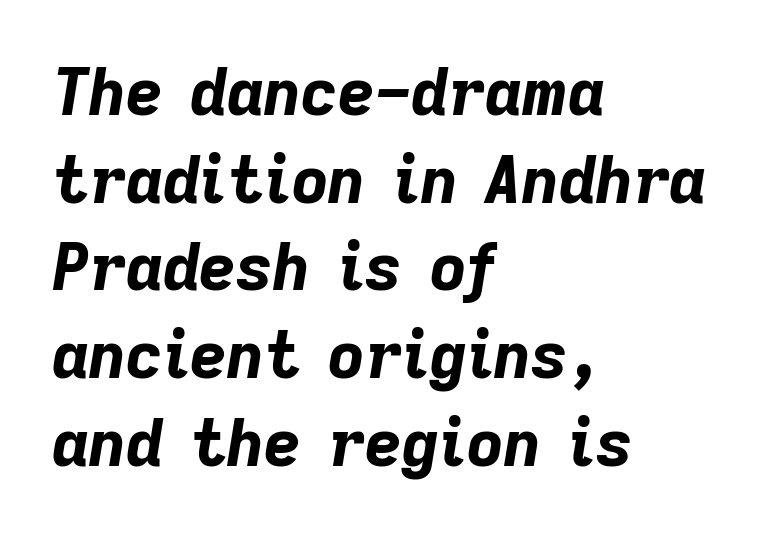
The image shows 64 px bold type, italic (leaning right); set left-aligned, normal line spacing (1.37x), normal letter spacing, not underlined; low stroke contrast and a medium x-height.
